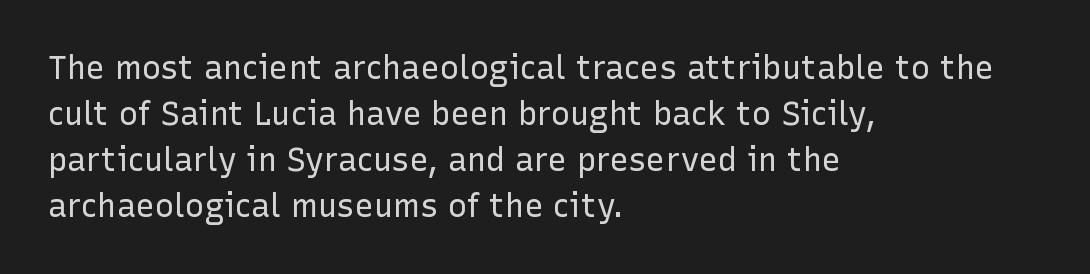
The font family rendered here belongs to the sans-serif group. Note the varied advance widths — an 'i' is clearly narrower than an 'm'. Bare-footed words on every line. The horizontal fit of the characters is conventional and even.
